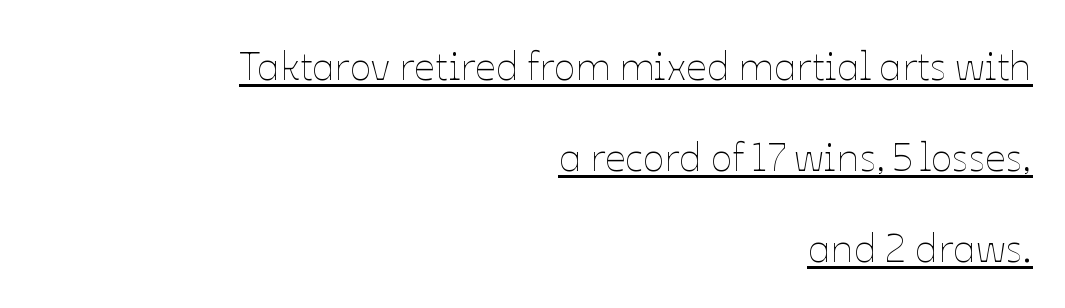
Nothing heavy about these letters — not bold at all. These lines stand farther apart than default settings would place them. These lines stack with their right ends in a neat column. Caption: standard tracking, unaltered.
